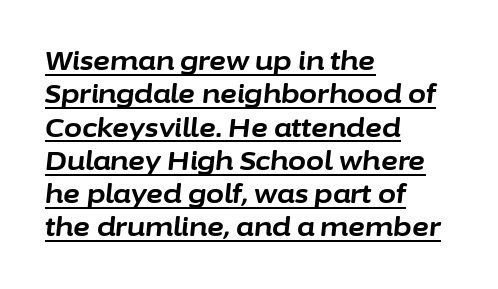
The image shows 26 px bold type, italic (leaning right); set left-aligned, normal line spacing (1.28x), normal letter spacing, underlined.
